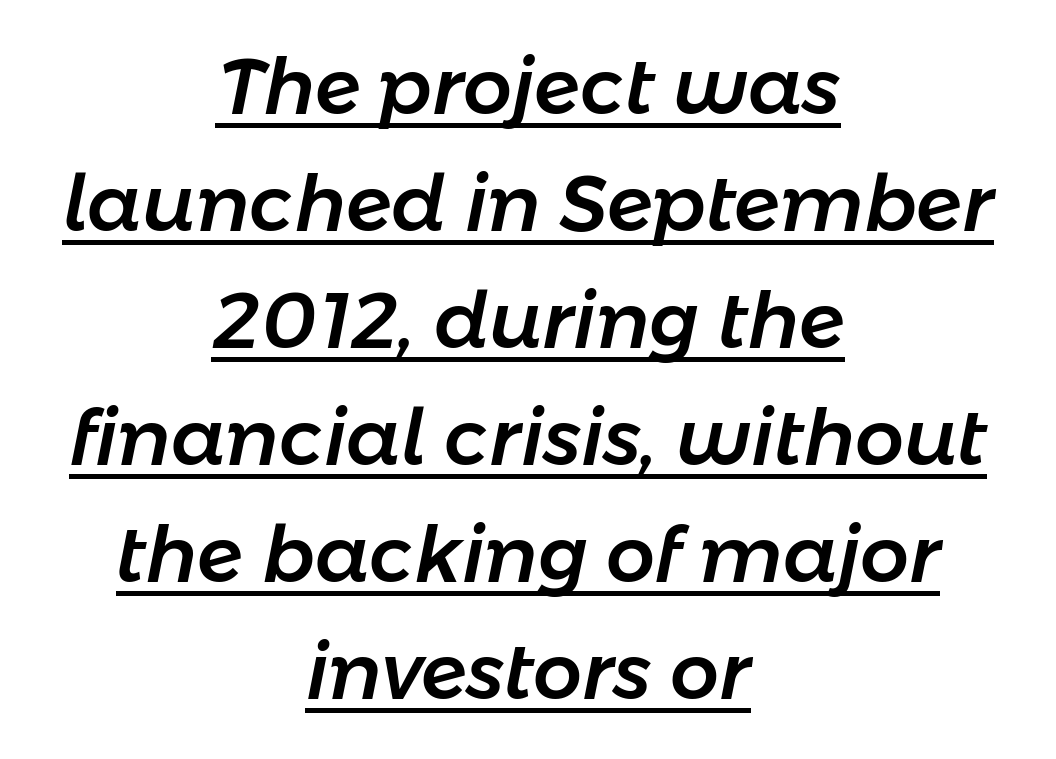
The image shows 77 px text type, italic (leaning right); set centered, normal line spacing (1.52x), normal letter spacing, underlined; low stroke contrast and a medium x-height.
